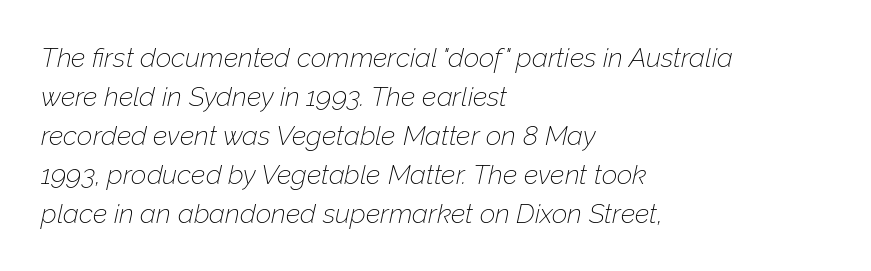
Style check: oblique. What's the leading like? Ordinary, nothing unusual. Students, note that the glyphs here touch the page at normal intervals. Underline: absent. If you drew a ruler down the left edge, every line would touch it.
